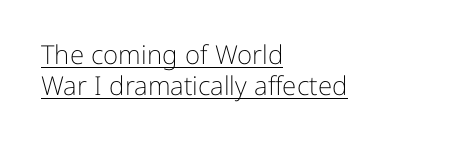
{"italic": "no", "bold": "no", "underline": "yes", "align": "left", "line_spacing_ratio": 1.2, "letter_spacing": "normal", "letter_spacing_em": 0.0, "glyph_px": 26}
